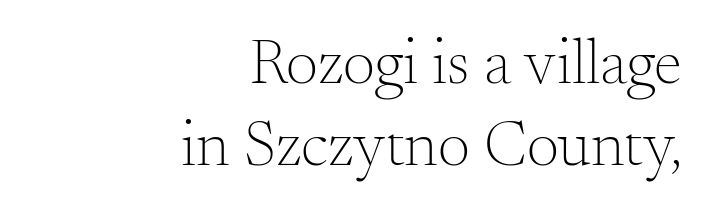
The image shows 64 px light serif type, upright; set right-aligned, normal line spacing (1.28x), normal letter spacing, not underlined; medium stroke contrast and a small x-height.
